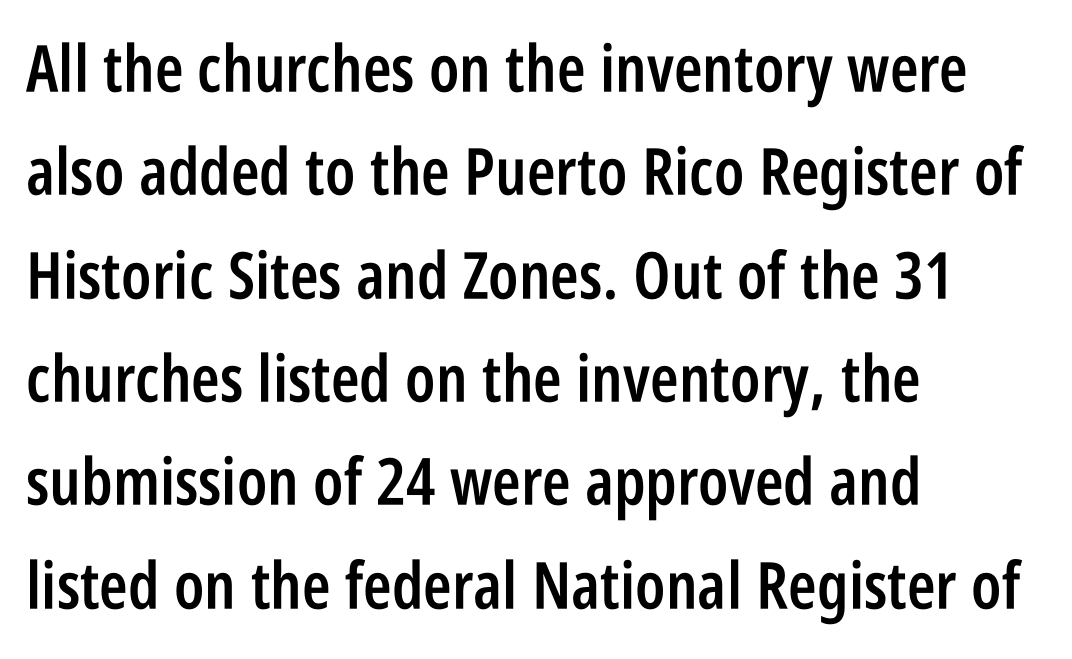
{"serif": "no", "italic": "no", "bold": "semi", "weight": "semibold", "width": "condensed", "stroke_contrast": "low", "x_height": "large", "monospaced": "no", "underline": "no", "align": "left", "line_spacing": "normal", "line_spacing_ratio": 1.59, "letter_spacing": "normal", "letter_spacing_em": 0.0, "glyph_px": 65}
